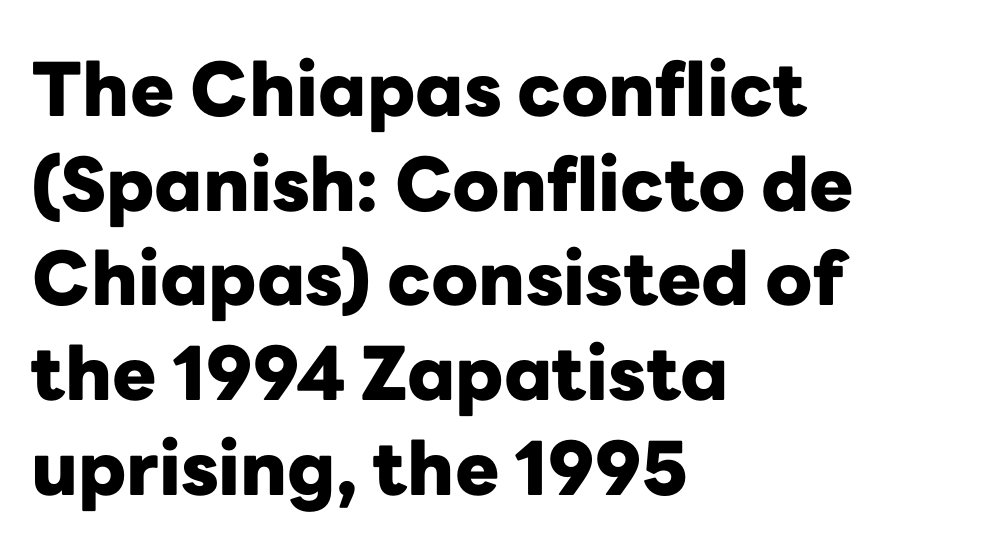
The line-height multiplier appears to be the usual default. Note the varied advance widths — an 'i' is clearly narrower than an 'm'. Descender tails drop into unmarked territory. Check where the strokes stop: nothing finishes them off — pure sans. The rendering anchors every line to the left-hand side.
